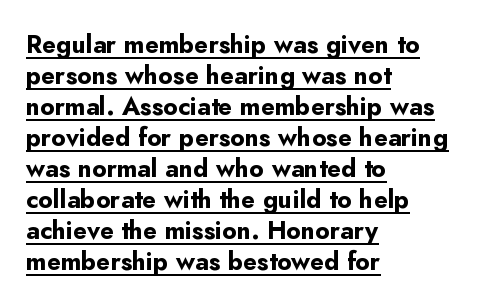
Weight: bold. Between one letter and the next there's only the usual sliver of space. Alignment: flush left. These characters rest on top of a visible drawn line. The specimen reads as upright at a glance.
